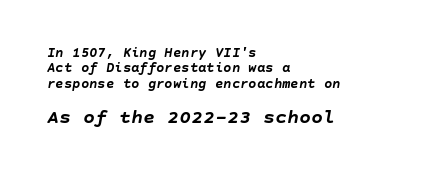
You can tell it's italic because the verticals aren't actually vertical. These lines huddle together more closely than default settings would place them. Nobody drew a line under any word here. This layout puts the modest block above and the oversized block below. A classic flush-left, rag-right setting is used for this passage. These lines carry a lot of weight — the face is fully bold.
